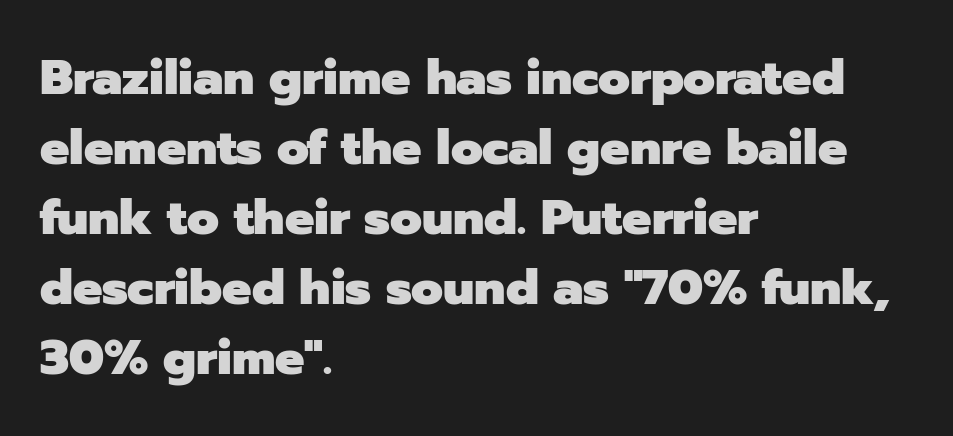
Q: Is the text bold? A: Yes.
Q: Is the text italic (slanted)? A: No, it is upright.
Q: Is the typeface a serif or a sans-serif typeface? A: Sans-serif.
Q: Is the text underlined? A: No.
Q: How is the paragraph aligned? A: Left-aligned.
Q: Is the spacing between letters normal or unusually wide? A: Normal.
Q: Is the spacing between lines tight, normal or loose? A: Normal.
Q: Width (condensed, normal, or wide)? A: Normal.
Q: Stroke contrast? A: Low.
Q: x-height? A: Medium.
Q: Monospaced? A: No.
